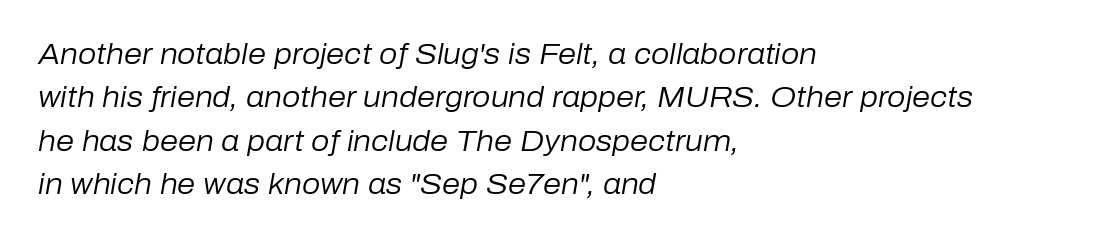
Q: Is the text bold? A: No.
Q: Is the text italic (slanted)? A: Yes, it leans right by about 10 degrees.
Q: Is the text underlined? A: No.
Q: How is the paragraph aligned? A: Left-aligned.
Q: Is the spacing between letters normal or unusually wide? A: Normal.
Q: Is the spacing between lines tight, normal or loose? A: Normal.
Q: Width (condensed, normal, or wide)? A: Normal.
Q: Stroke contrast? A: Low.
Q: x-height? A: Medium.
Q: Monospaced? A: No.
